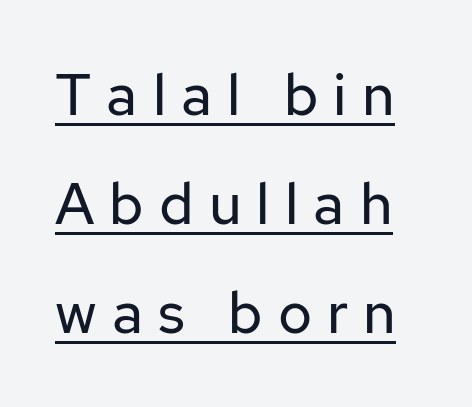
The image shows 58 px regular-weight sans-serif type, upright; set line spacing 1.88x, unusually wide letter spacing (+0.26 em), underlined; low stroke contrast and a medium x-height.
